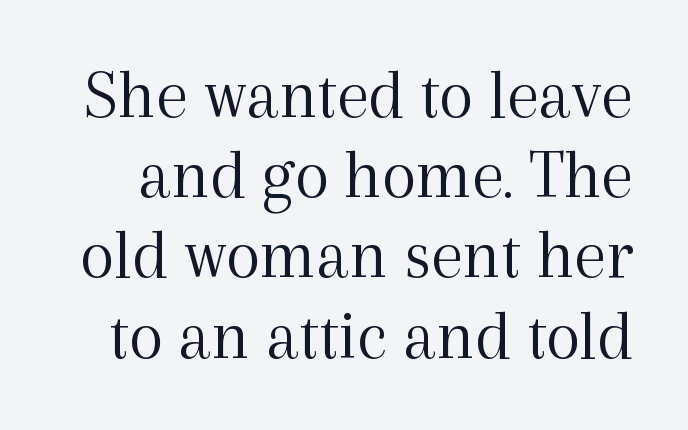
Q: Is the text bold? A: No.
Q: Is the text italic (slanted)? A: No, it is upright.
Q: Is the typeface a serif or a sans-serif typeface? A: Serif.
Q: Is the text underlined? A: No.
Q: Is the spacing between letters normal or unusually wide? A: Normal.
Q: Is the spacing between lines tight, normal or loose? A: Tight.
Q: Width (condensed, normal, or wide)? A: Normal.
Q: x-height? A: Medium.
Q: Monospaced? A: No.
